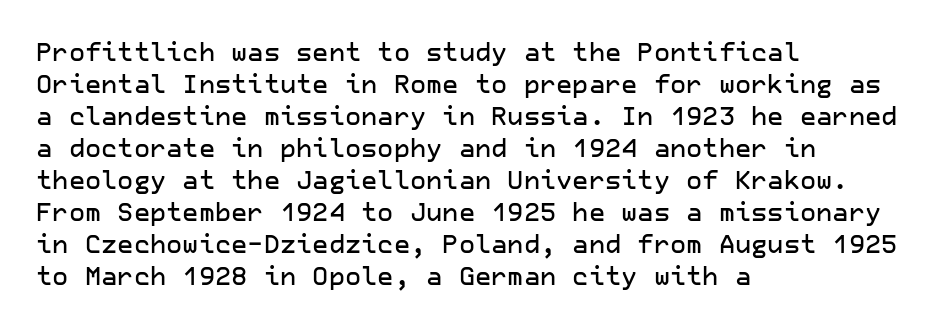
Summary of vertical rhythm: regular, with standard interline spacing. The string is rendered with underlining switched off. This rendering uses left alignment, leaving the right contour irregular. The lettering stays uniformly vertical, giving the passage a roman look. The horizontal fit of the characters is conventional and even.
